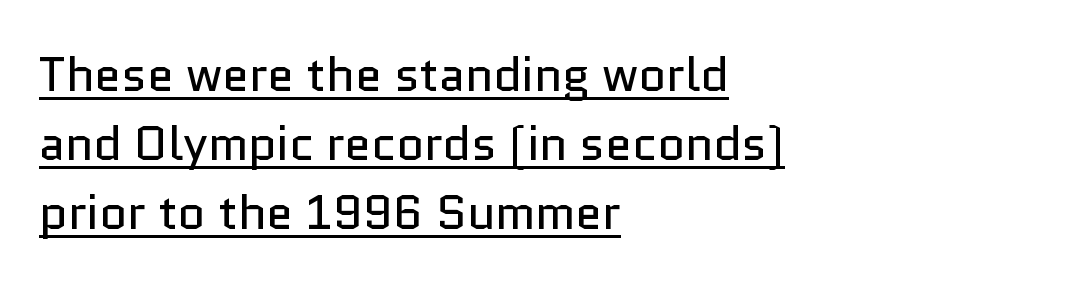
Q: Is the text bold? A: No.
Q: Is the text italic (slanted)? A: No, it is upright.
Q: Is the typeface a serif or a sans-serif typeface? A: Sans-serif.
Q: Is the text underlined? A: Yes.
Q: How is the paragraph aligned? A: Left-aligned.
Q: Is the spacing between letters normal or unusually wide? A: Normal.
Q: Is the spacing between lines tight, normal or loose? A: Normal.
Q: Width (condensed, normal, or wide)? A: Normal.
Q: Stroke contrast? A: Low.
Q: x-height? A: Medium.
Q: Monospaced? A: No.
